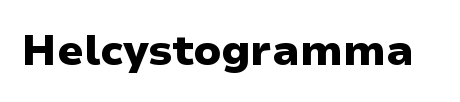
{"serif": "no", "italic": "no", "bold": "yes", "weight": "heavy", "width": "normal", "stroke_contrast": "low", "x_height": "medium", "monospaced": "no", "underline": "no", "letter_spacing": "normal", "letter_spacing_em": 0.0, "glyph_px": 43}
